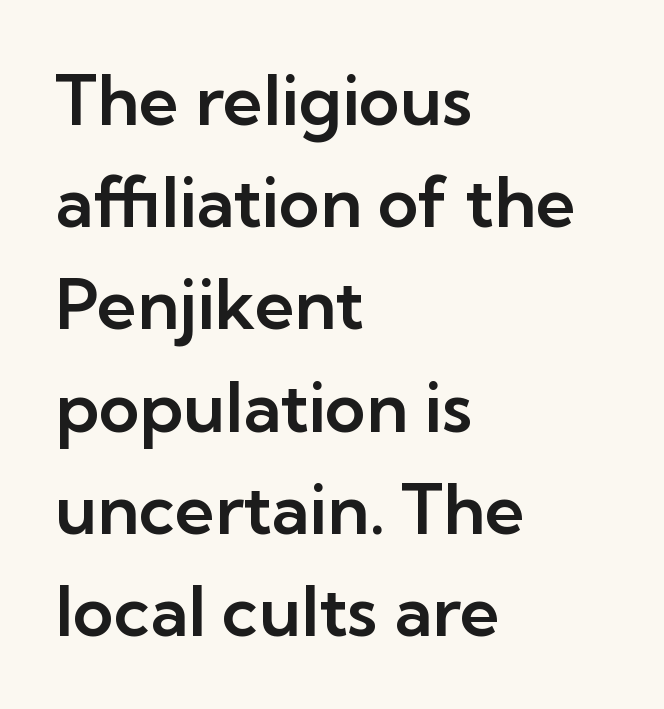
Q: Is the text italic (slanted)? A: No, it is upright.
Q: Is the typeface a serif or a sans-serif typeface? A: Sans-serif.
Q: Is the text underlined? A: No.
Q: How is the paragraph aligned? A: Left-aligned.
Q: Is the spacing between letters normal or unusually wide? A: Normal.
Q: Is the spacing between lines tight, normal or loose? A: Normal.
Q: Width (condensed, normal, or wide)? A: Normal.
Q: Stroke contrast? A: Low.
Q: x-height? A: Medium.
Q: Monospaced? A: No.
